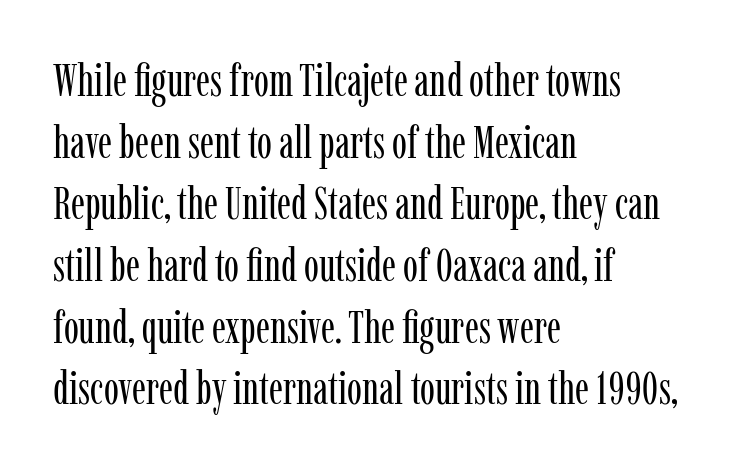
{"serif": "yes", "italic": "no", "bold": "no", "weight": "regular", "width": "condensed", "stroke_contrast": "low", "x_height": "medium", "monospaced": "no", "underline": "no", "align": "left", "line_spacing": "normal", "line_spacing_ratio": 1.37, "letter_spacing": "normal", "letter_spacing_em": 0.0, "glyph_px": 45}
